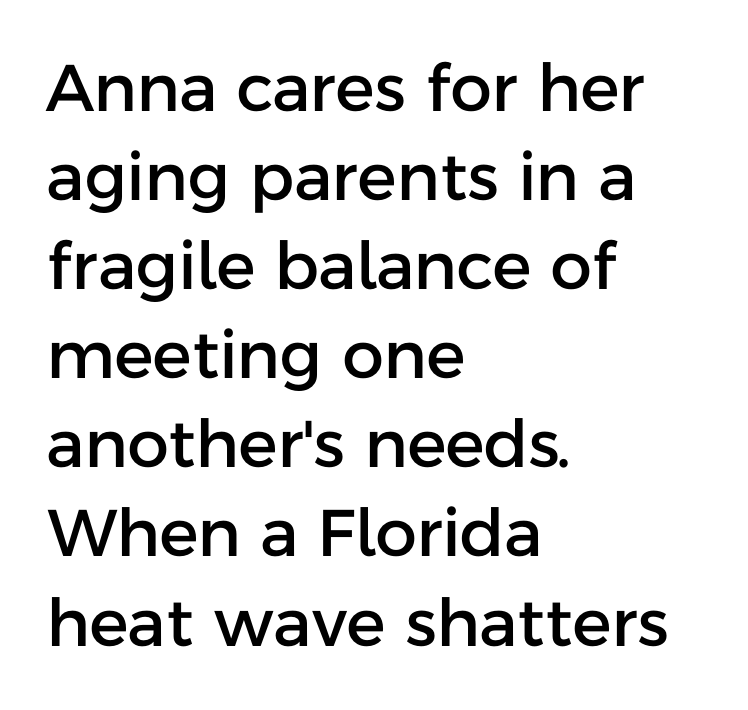
Q: Is the text italic (slanted)? A: No, it is upright.
Q: Is the typeface a serif or a sans-serif typeface? A: Sans-serif.
Q: Is the text underlined? A: No.
Q: How is the paragraph aligned? A: Left-aligned.
Q: Is the spacing between letters normal or unusually wide? A: Normal.
Q: Is the spacing between lines tight, normal or loose? A: Normal.
Q: Width (condensed, normal, or wide)? A: Normal.
Q: Stroke contrast? A: Low.
Q: x-height? A: Medium.
Q: Monospaced? A: No.
